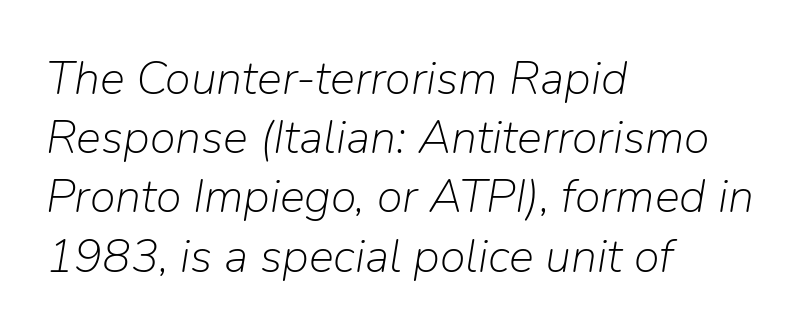
{"italic": "yes", "lean": "right", "slant_degrees": 9, "bold": "no", "weight": "light", "width": "normal", "stroke_contrast": "low", "x_height": "medium", "monospaced": "no", "underline": "no", "align": "left", "line_spacing": "normal", "line_spacing_ratio": 1.26, "letter_spacing": "normal", "letter_spacing_em": 0.0, "glyph_px": 47}
